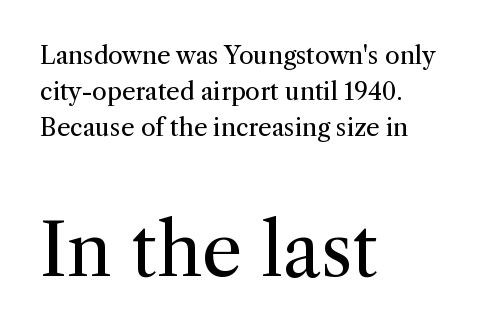
The image shows 72 px regular-weight serif type, upright; set left-aligned, normal line spacing (1.51x), normal letter spacing, not underlined; the second (bottom) block is 3.0x larger; medium stroke contrast and a medium x-height.
